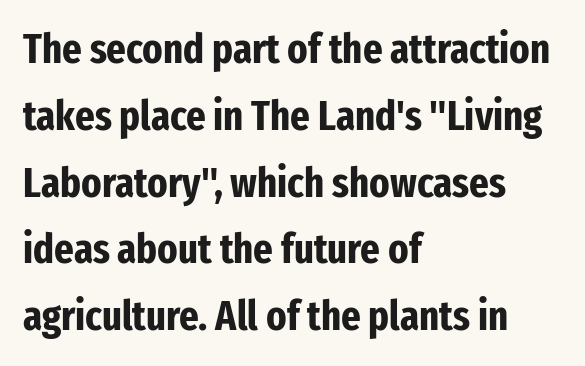
{"serif": "no", "italic": "no", "bold": "yes", "weight": "bold", "width": "condensed", "stroke_contrast": "low", "x_height": "medium", "monospaced": "no", "underline": "no", "align": "left", "line_spacing": "normal", "line_spacing_ratio": 1.59, "letter_spacing": "normal", "letter_spacing_em": 0.0, "glyph_px": 42}
